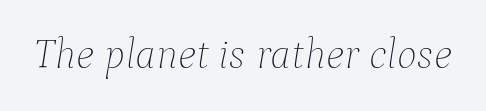
Short note: letters normally spaced. Clear beneath every line of the passage. The weight would be labelled regular, book, light, or lighter still. Quick note: italic. Do the characters align in a grid? No, the font is proportional.
